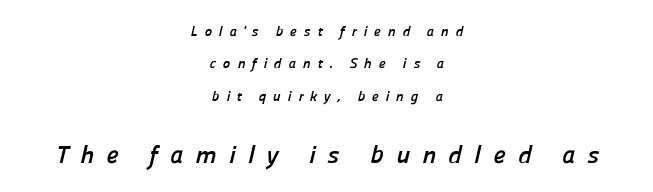
Q: Is the text bold? A: Yes.
Q: Is the text underlined? A: No.
Q: How is the paragraph aligned? A: Centered.
Q: Is the spacing between letters normal or unusually wide? A: Unusually wide.
Q: Is the spacing between lines tight, normal or loose? A: Loose.
Q: Which block of text is set in a larger size, the first (top) or the second (bottom)? A: The second (bottom) one.
